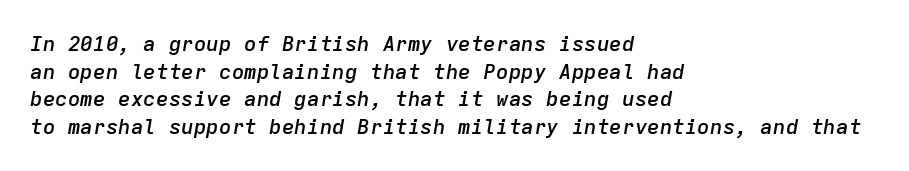
Descenders hang freely into open space. The leading is moderate, giving the passage an even texture. Left-aligned paragraph, ragged on the right. How are the letters spaced? Ordinarily, with no added tracking. Notice how the stems are inclined rather than vertical — that's the hallmark of italics. A fair bit of extra ink — the face is semibold, not bold.
